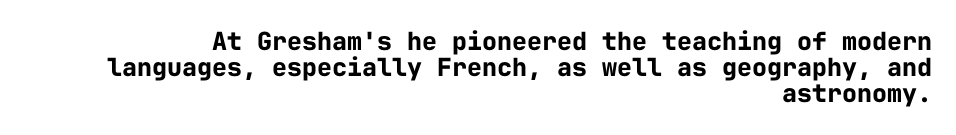
{"italic": "no", "bold": "yes", "underline": "no", "align": "right", "line_spacing": "tight", "line_spacing_ratio": 1.05, "letter_spacing": "normal", "letter_spacing_em": 0.0, "glyph_px": 25}
